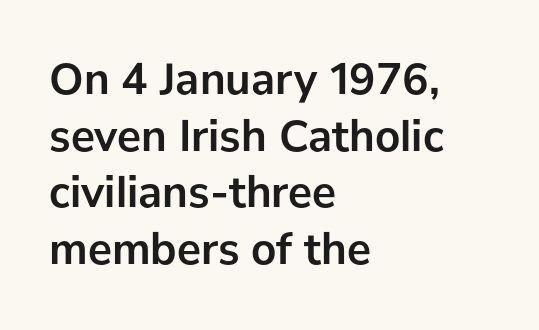
Q: Is the text bold? A: Yes.
Q: Is the text italic (slanted)? A: No, it is upright.
Q: Is the typeface a serif or a sans-serif typeface? A: Sans-serif.
Q: Is the text underlined? A: No.
Q: How is the paragraph aligned? A: Left-aligned.
Q: Is the spacing between letters normal or unusually wide? A: Normal.
Q: Is the spacing between lines tight, normal or loose? A: Normal.
Q: Width (condensed, normal, or wide)? A: Normal.
Q: Stroke contrast? A: Low.
Q: x-height? A: Medium.
Q: Monospaced? A: No.
